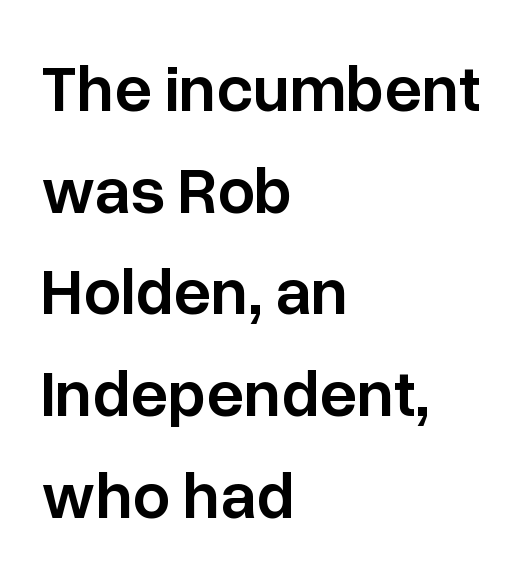
{"serif": "no", "italic": "no", "bold": "semi", "weight": "semibold", "width": "normal", "stroke_contrast": "low", "x_height": "medium", "monospaced": "no", "underline": "no", "align": "left", "line_spacing": "normal", "line_spacing_ratio": 1.54, "letter_spacing": "normal", "letter_spacing_em": 0.0, "glyph_px": 66}
